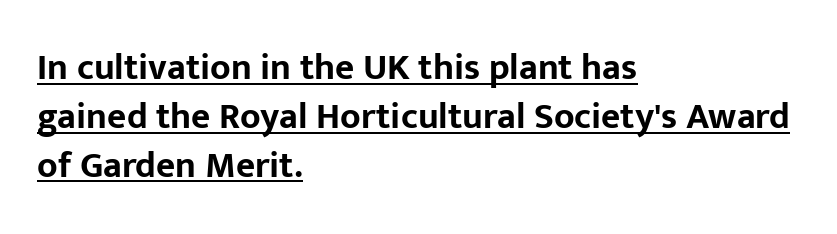
Honestly, the letter spacing is just normal — you wouldn't notice it. Somebody hit Ctrl+U on this one — the words are underlined. Each letter keeps its own natural width here, so spacing adapts to shape. You can tell from the bare stems that sans-serif type was used. Is the type bold? Yes — the strokes are clearly thick and heavy. Notice how the stems are strictly vertical — no italics here.
